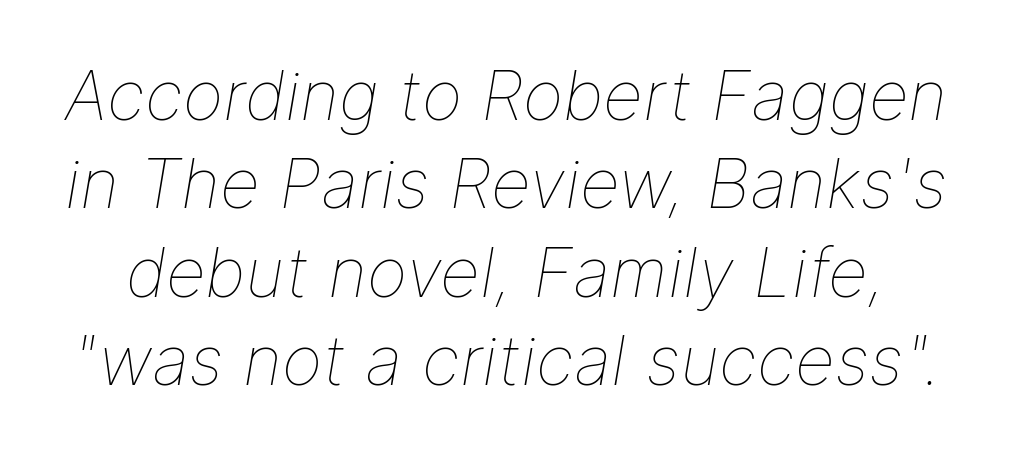
The image shows 69 px thin type, italic (leaning right); set normal line spacing (1.28x), normal letter spacing, not underlined; low stroke contrast and a medium x-height.
